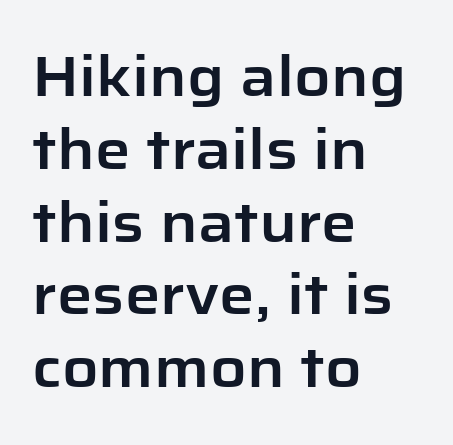
{"serif": "no", "italic": "no", "width": "normal", "stroke_contrast": "low", "x_height": "medium", "monospaced": "no", "underline": "no", "align": "left", "line_spacing": "normal", "line_spacing_ratio": 1.3, "letter_spacing": "normal", "letter_spacing_em": 0.0, "glyph_px": 56}
